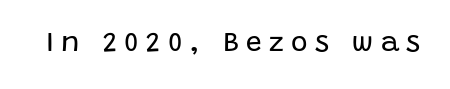
The image shows 28 px regular-weight sans-serif type, upright; set unusually wide letter spacing (+0.26 em), not underlined; low stroke contrast and a large x-height.
